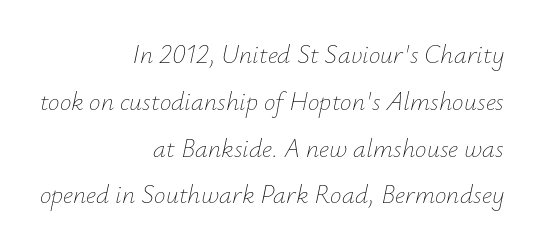
Q: Is the text bold? A: No.
Q: Is the text italic (slanted)? A: Yes, it leans right by about 12 degrees.
Q: Is the text underlined? A: No.
Q: How is the paragraph aligned? A: Right-aligned.
Q: Is the spacing between letters normal or unusually wide? A: Normal.
